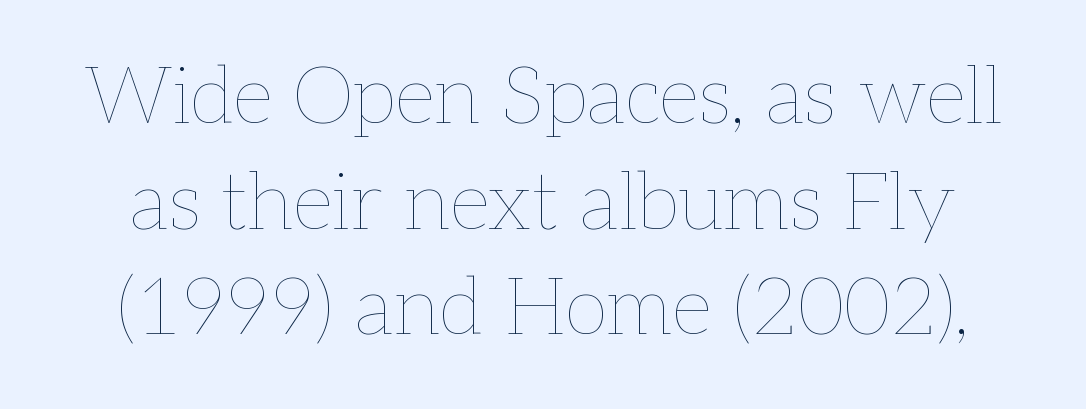
{"italic": "no", "bold": "no", "weight": "thin", "width": "normal", "stroke_contrast": "low", "x_height": "medium", "monospaced": "no", "underline": "no", "line_spacing": "normal", "line_spacing_ratio": 1.32, "letter_spacing": "normal", "letter_spacing_em": 0.0, "glyph_px": 80}
